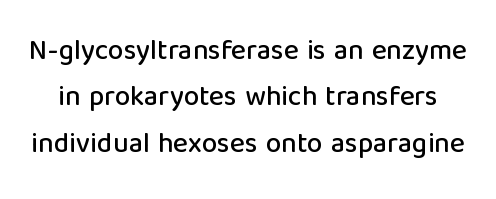
The image shows 28 px sans-serif type, upright; set normal line spacing (1.66x), normal letter spacing, not underlined; low stroke contrast and a medium x-height.
